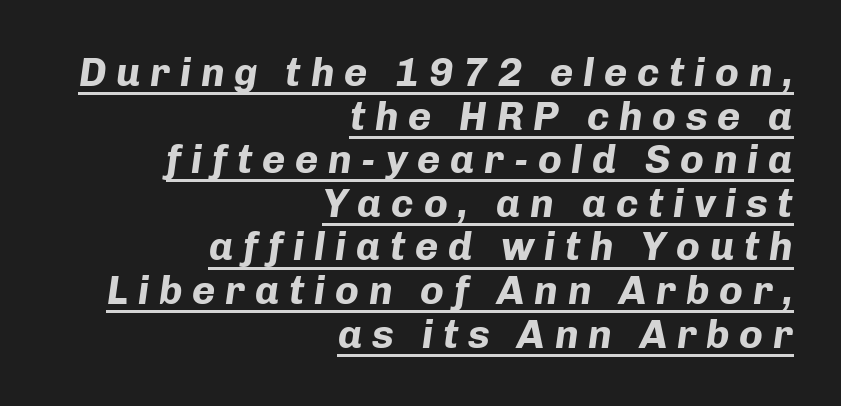
The image shows 40 px bold type, italic (leaning right); set right-aligned, tight line spacing (1.09x), unusually wide letter spacing (+0.24 em), underlined; low stroke contrast and a medium x-height.
